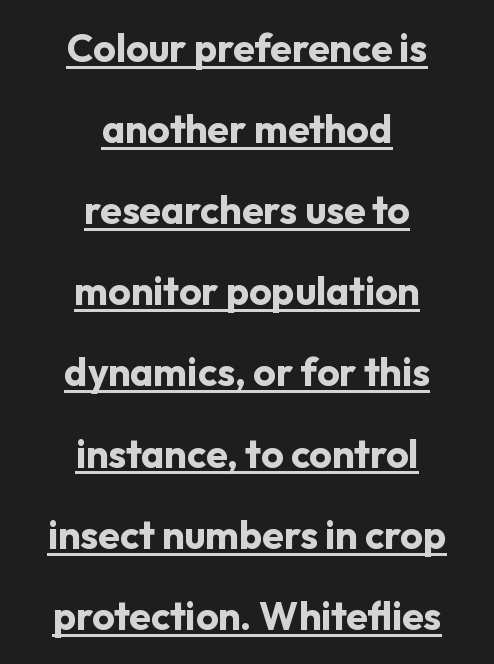
Q: Is the text bold? A: Yes.
Q: Is the text italic (slanted)? A: No, it is upright.
Q: Is the typeface a serif or a sans-serif typeface? A: Sans-serif.
Q: Is the text underlined? A: Yes.
Q: How is the paragraph aligned? A: Centered.
Q: Is the spacing between letters normal or unusually wide? A: Normal.
Q: Is the spacing between lines tight, normal or loose? A: Loose.
Q: Width (condensed, normal, or wide)? A: Normal.
Q: Stroke contrast? A: Low.
Q: x-height? A: Medium.
Q: Monospaced? A: No.
